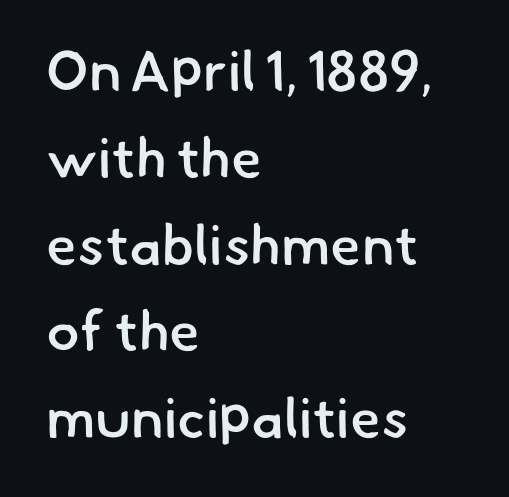
{"serif": "no", "bold": "semi", "weight": "semibold", "width": "normal", "stroke_contrast": "low", "x_height": "small", "monospaced": "no", "underline": "no", "align": "left", "line_spacing": "normal", "line_spacing_ratio": 1.55, "letter_spacing": "normal", "letter_spacing_em": 0.0, "glyph_px": 56}
